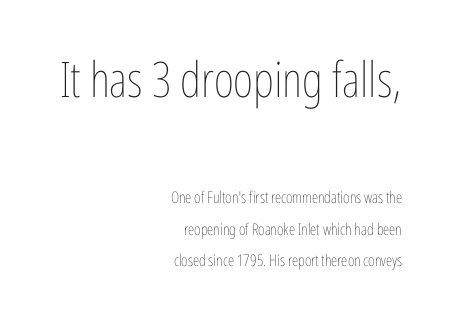
Q: Is the text bold? A: No.
Q: Is the text italic (slanted)? A: No, it is upright.
Q: Is the text underlined? A: No.
Q: How is the paragraph aligned? A: Right-aligned.
Q: Is the spacing between letters normal or unusually wide? A: Normal.
Q: Is the spacing between lines tight, normal or loose? A: Loose.
Q: Which block of text is set in a larger size, the first (top) or the second (bottom)? A: The first (top) one.
Q: Width (condensed, normal, or wide)? A: Condensed.
Q: Stroke contrast? A: Low.
Q: x-height? A: Medium.
Q: Monospaced? A: No.
